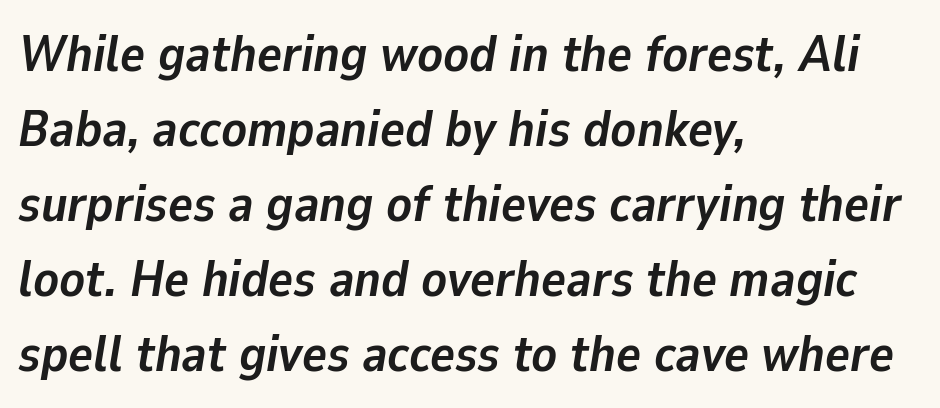
Q: Is the text bold? A: Yes.
Q: Is the text italic (slanted)? A: Yes, it leans right by about 9 degrees.
Q: Is the text underlined? A: No.
Q: How is the paragraph aligned? A: Left-aligned.
Q: Is the spacing between letters normal or unusually wide? A: Normal.
Q: Is the spacing between lines tight, normal or loose? A: Normal.
Q: Width (condensed, normal, or wide)? A: Normal.
Q: Stroke contrast? A: Low.
Q: x-height? A: Medium.
Q: Monospaced? A: No.
